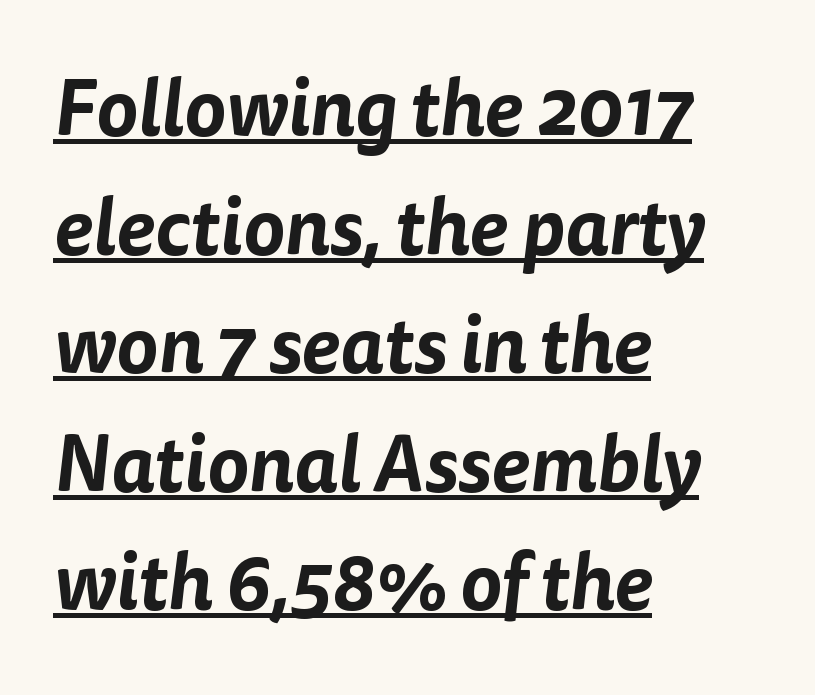
Q: Is the typeface a serif or a sans-serif typeface? A: Sans-serif.
Q: Is the text underlined? A: Yes.
Q: How is the paragraph aligned? A: Left-aligned.
Q: Is the spacing between letters normal or unusually wide? A: Normal.
Q: Is the spacing between lines tight, normal or loose? A: Normal.
Q: Width (condensed, normal, or wide)? A: Normal.
Q: Stroke contrast? A: Low.
Q: x-height? A: Medium.
Q: Monospaced? A: No.
